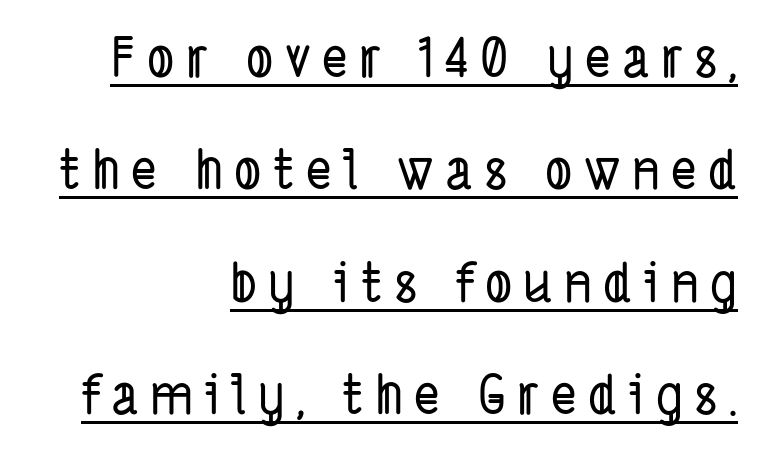
Q: Is the typeface a serif or a sans-serif typeface? A: Sans-serif.
Q: Is the text underlined? A: Yes.
Q: How is the paragraph aligned? A: Right-aligned.
Q: Is the spacing between letters normal or unusually wide? A: Unusually wide.
Q: Is the spacing between lines tight, normal or loose? A: Loose.
Q: Width (condensed, normal, or wide)? A: Condensed.
Q: Stroke contrast? A: Low.
Q: x-height? A: Medium.
Q: Monospaced? A: No.
